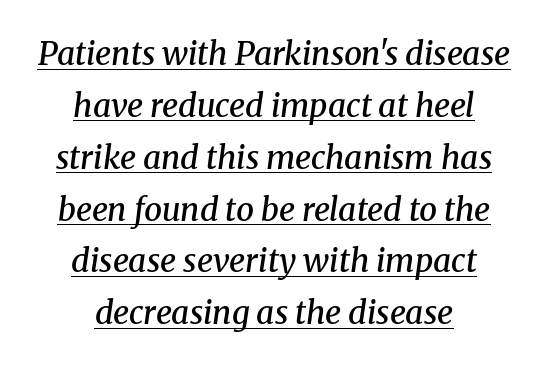
The image shows 32 px semibold serif type, italic (leaning right); set centered, normal line spacing (1.62x), normal letter spacing, underlined; medium stroke contrast and a medium x-height.
